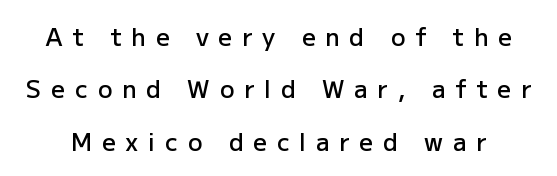
A typesetter would call this leading open, well beyond the default. Letters rest on an invisible, unmarked baseline. The sample has been set in demibold, a notch under bold. Style check: upright. Observe the wide spacing: letters keep a clear distance from each other.
